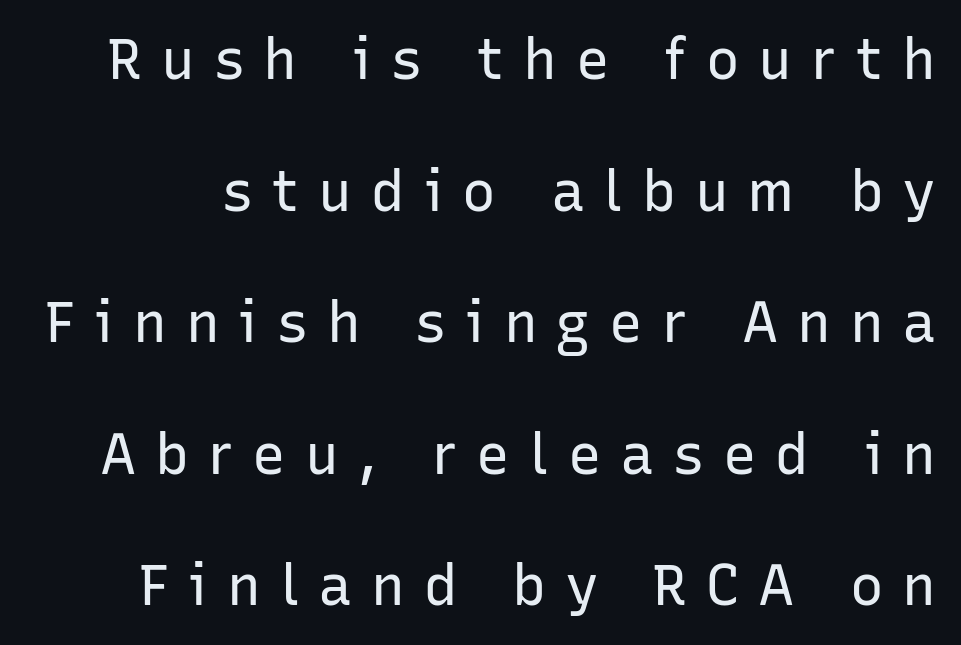
The image shows 56 px regular-weight sans-serif type, upright; set loose line spacing (2.35x), unusually wide letter spacing (+0.34 em), not underlined; low stroke contrast and a medium x-height.
